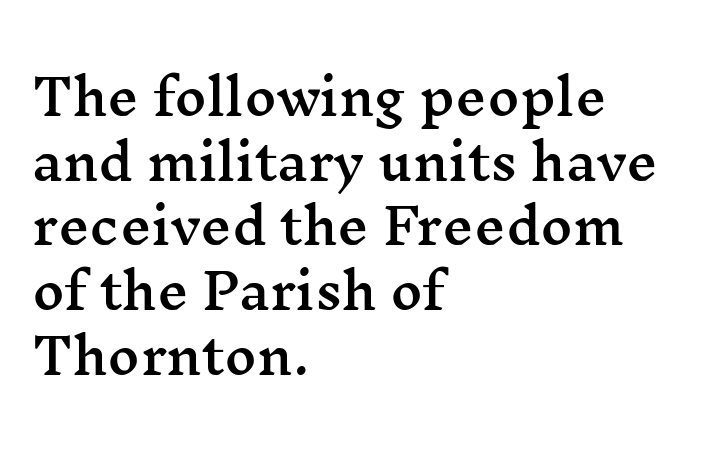
Unmarked baselines from the first word to the last. Is the block centered? No — it sits flush against the left margin. Observe the ordinary spacing: letters are neighbours, not strangers. The typeface chosen for these lines features serifs. These lines are rendered in a variable-pitch font. Summary of vertical rhythm: regular, with standard interline spacing.
